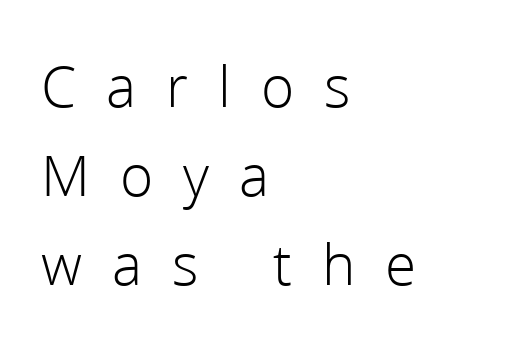
The font sits on the lighter half of the weight spectrum, regular included. A typesetter would label this face a sans. Every stem runs plumb, perpendicular to the baseline. Between one letter and the next there's a generous, obvious gap. Successive baselines arrive at the customary interval. Caption: multi-line text, flush left, ragged right.
